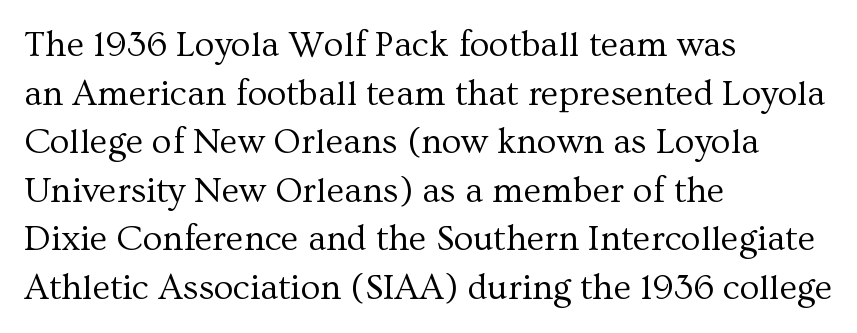
The image shows 36 px regular-weight serif type, upright; set left-aligned, normal line spacing (1.35x), normal letter spacing, not underlined; medium stroke contrast and a medium x-height.
